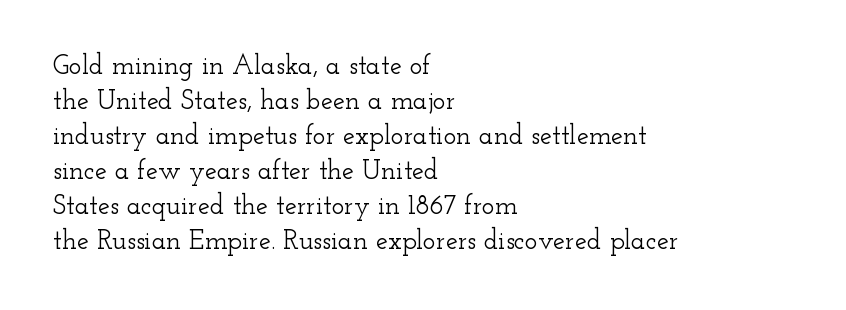
In CSS terms this would be text-align: left. Does the lettering tilt? It doesn't — this is upright. The strip under each line holds only bare page. Each word holds together tightly as a unit, with standard inter-letter gaps. These lines sit exactly where default settings would place them.
